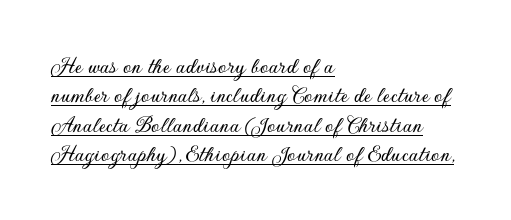
This sample uses plain, unmodified letter spacing. This rendering uses left alignment, leaving the right contour irregular. A typographer would call this underscored text.
